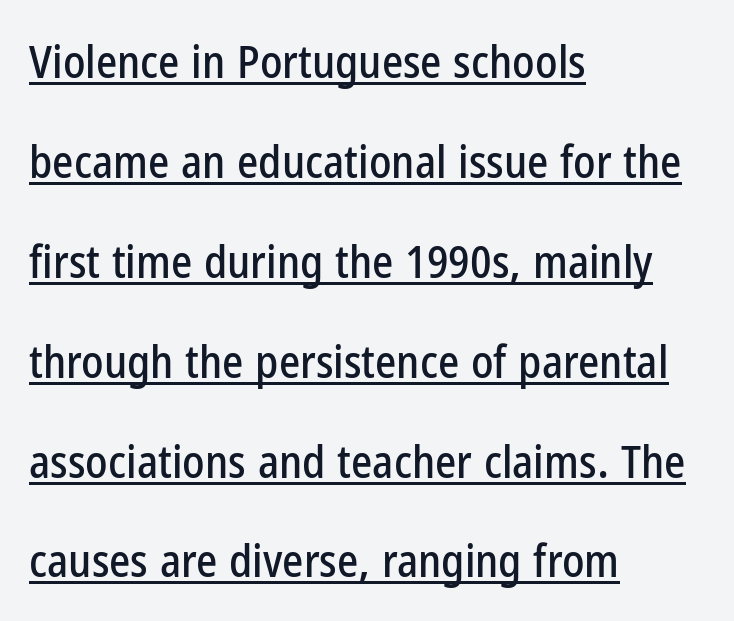
The image shows 45 px condensed sans-serif type, upright; set left-aligned, loose line spacing (2.22x), normal letter spacing, underlined; low stroke contrast and a medium x-height.
